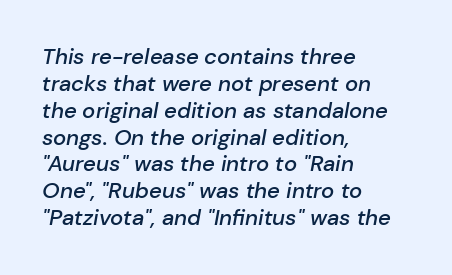
{"italic": "yes", "lean": "right", "slant_degrees": 10, "bold": "semi", "underline": "no", "align": "left", "line_spacing_ratio": 1.22, "letter_spacing": "normal", "letter_spacing_em": 0.0, "glyph_px": 22}
